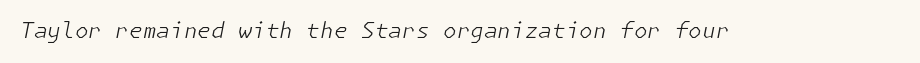
The image shows 22 px text type, italic (leaning right); set normal letter spacing, not underlined.
